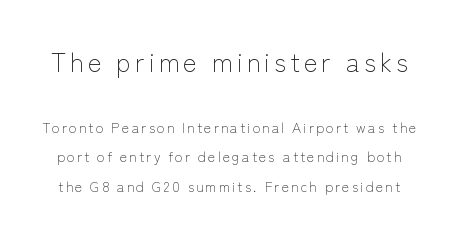
The strokes are not fattened; the text isn't bold. Compared with typical paragraphs, the rows here are farther apart. A typesetter would mark this as roman, not italic. The initial chunk of copy outweighs the following chunk in type size.
